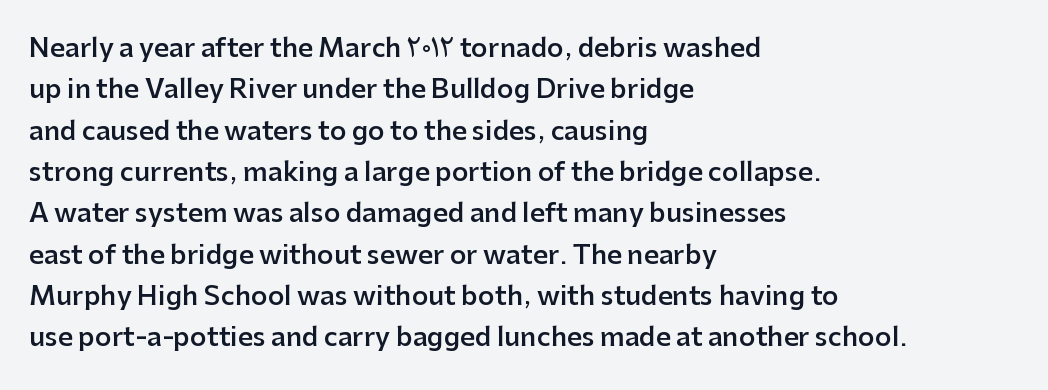
The image shows 26 px text type, upright; set left-aligned, normal line spacing (1.59x), normal letter spacing, not underlined.
